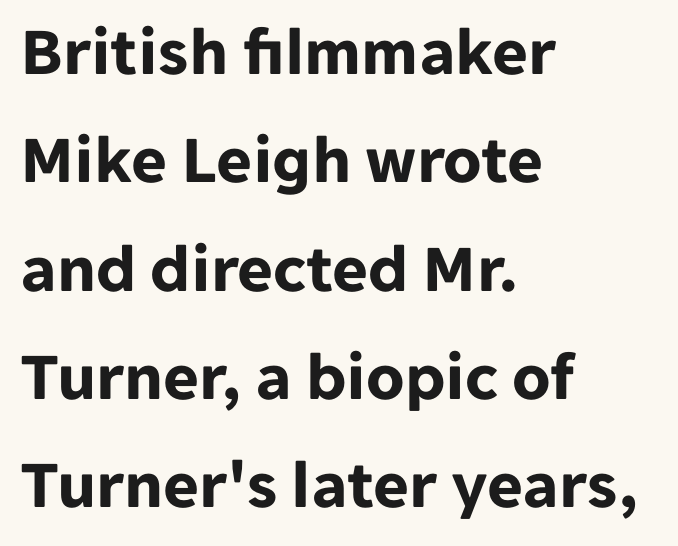
{"serif": "no", "italic": "no", "bold": "yes", "weight": "bold", "width": "normal", "stroke_contrast": "low", "x_height": "medium", "monospaced": "no", "underline": "no", "align": "left", "line_spacing": "normal", "line_spacing_ratio": 1.57, "letter_spacing": "normal", "letter_spacing_em": 0.0, "glyph_px": 69}
